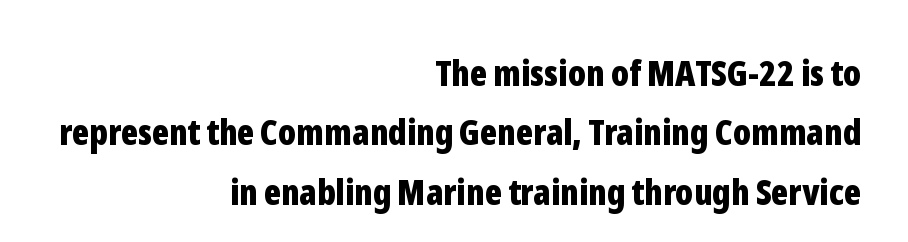
{"serif": "no", "italic": "no", "bold": "yes", "weight": "bold", "width": "condensed", "stroke_contrast": "low", "x_height": "medium", "monospaced": "no", "underline": "no", "align": "right", "line_spacing": "normal", "line_spacing_ratio": 1.65, "letter_spacing": "normal", "letter_spacing_em": 0.0, "glyph_px": 36}
